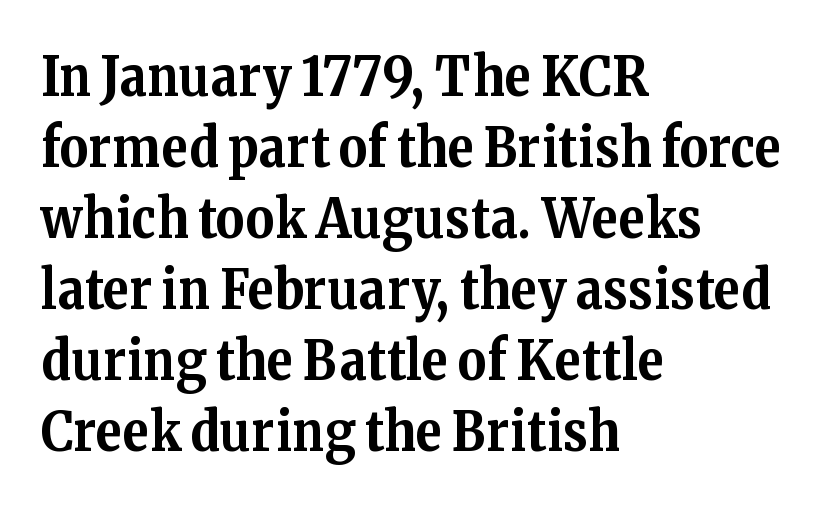
The image shows 55 px bold serif type, upright; set left-aligned, normal line spacing (1.29x), normal letter spacing, not underlined; medium stroke contrast and a medium x-height.
